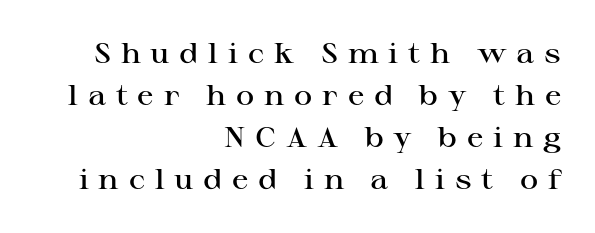
{"serif": "yes", "italic": "no", "bold": "semi", "weight": "semibold", "width": "wide", "stroke_contrast": "high", "x_height": "medium", "monospaced": "no", "underline": "no", "align": "right", "line_spacing": "normal", "line_spacing_ratio": 1.5, "letter_spacing": "wide", "letter_spacing_em": 0.35, "glyph_px": 28}
